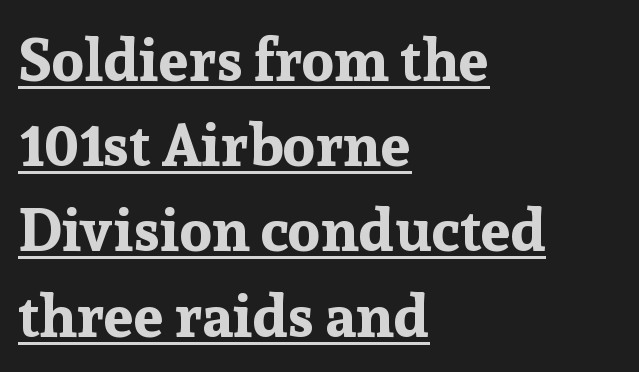
The image shows 60 px bold serif type, upright; set left-aligned, normal line spacing (1.42x), normal letter spacing, underlined; low stroke contrast and a medium x-height.
